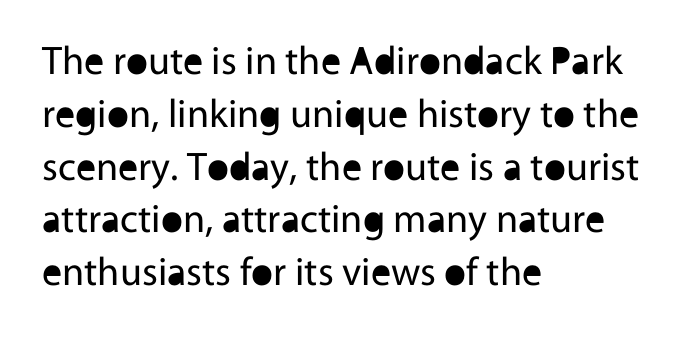
{"serif": "no", "italic": "no", "bold": "no", "weight": "regular", "width": "normal", "x_height": "medium", "monospaced": "no", "underline": "no", "align": "left", "line_spacing": "normal", "line_spacing_ratio": 1.32, "letter_spacing": "normal", "letter_spacing_em": 0.0, "glyph_px": 40}
